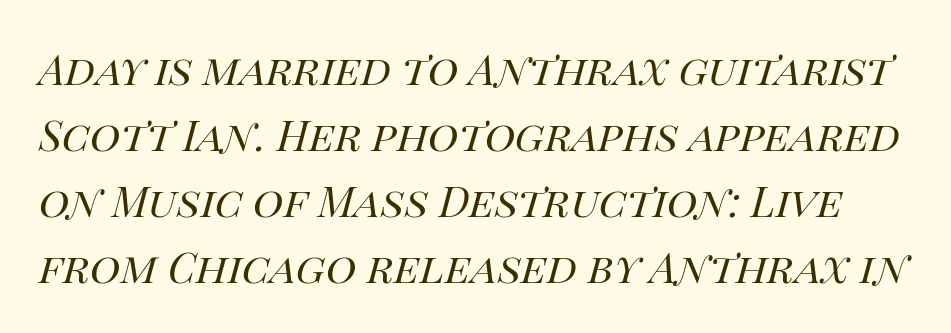
{"italic": "yes", "lean": "right", "slant_degrees": 14, "bold": "no", "weight": "regular", "width": "normal", "stroke_contrast": "high", "x_height": "large", "monospaced": "no", "underline": "no", "line_spacing": "normal", "line_spacing_ratio": 1.57, "letter_spacing": "normal", "letter_spacing_em": 0.0, "glyph_px": 42}
